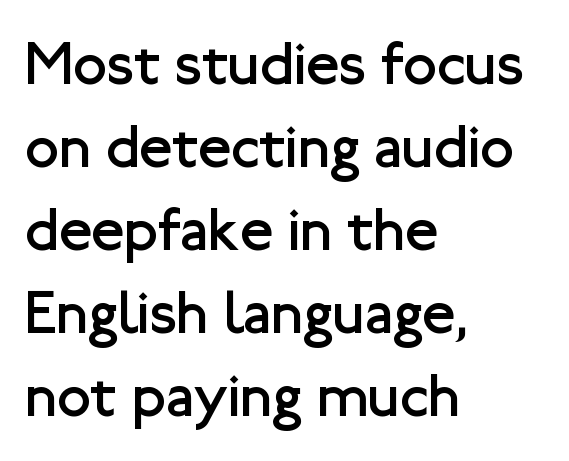
The image shows 61 px regular-weight sans-serif type, upright; set left-aligned, normal line spacing (1.36x), normal letter spacing, not underlined; low stroke contrast and a medium x-height.
